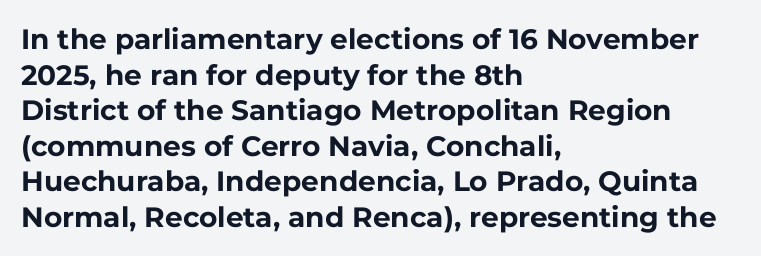
Q: Is the text bold? A: Yes.
Q: Is the text italic (slanted)? A: No, it is upright.
Q: Is the typeface a serif or a sans-serif typeface? A: Sans-serif.
Q: Is the text underlined? A: No.
Q: How is the paragraph aligned? A: Left-aligned.
Q: Is the spacing between letters normal or unusually wide? A: Normal.
Q: Is the spacing between lines tight, normal or loose? A: Normal.
Q: Width (condensed, normal, or wide)? A: Normal.
Q: Stroke contrast? A: Low.
Q: x-height? A: Medium.
Q: Monospaced? A: No.
